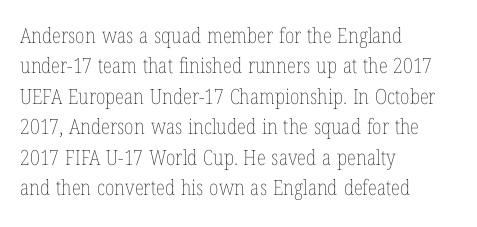
{"italic": "no", "bold": "no", "underline": "no", "align": "left", "line_spacing": "normal", "line_spacing_ratio": 1.45, "letter_spacing": "normal", "letter_spacing_em": 0.0, "glyph_px": 21}
